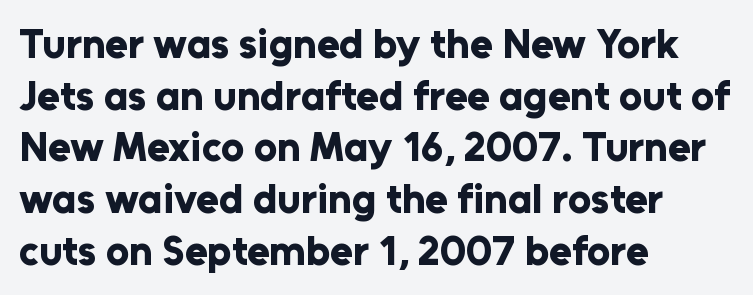
In terms of posture, this sample is upright. Plain, unruled lines of type. Nope, no serifs anywhere on these letters. Where is the straight margin? On the left. The face used here is proportionally spaced, like ordinary book or web type. Standard letterfit; no display-style spreading of the glyphs.
